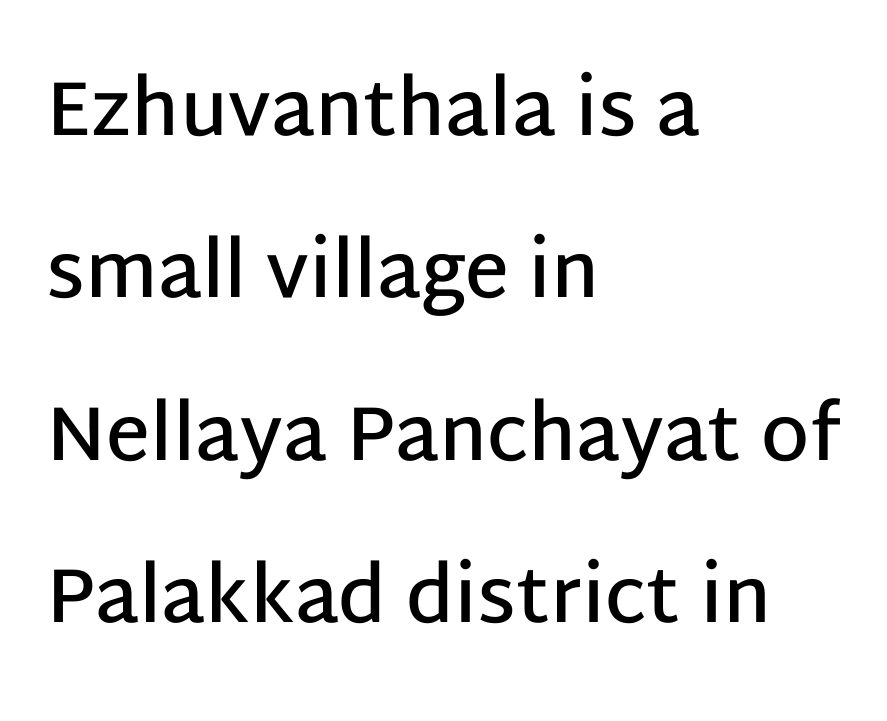
Q: Is the text bold? A: Semi-bold.
Q: Is the text italic (slanted)? A: No, it is upright.
Q: Is the typeface a serif or a sans-serif typeface? A: Sans-serif.
Q: Is the text underlined? A: No.
Q: How is the paragraph aligned? A: Left-aligned.
Q: Is the spacing between letters normal or unusually wide? A: Normal.
Q: Is the spacing between lines tight, normal or loose? A: Loose.
Q: Width (condensed, normal, or wide)? A: Normal.
Q: Stroke contrast? A: Low.
Q: x-height? A: Large.
Q: Monospaced? A: No.
